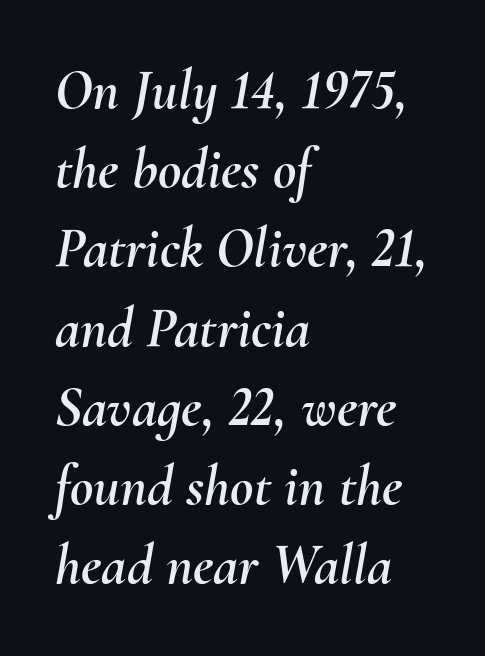
Q: Is the text italic (slanted)? A: Yes, it leans right by about 10 degrees.
Q: Is the text underlined? A: No.
Q: How is the paragraph aligned? A: Left-aligned.
Q: Is the spacing between letters normal or unusually wide? A: Normal.
Q: Is the spacing between lines tight, normal or loose? A: Normal.
Q: Width (condensed, normal, or wide)? A: Normal.
Q: Stroke contrast? A: Medium.
Q: x-height? A: Small.
Q: Monospaced? A: No.
